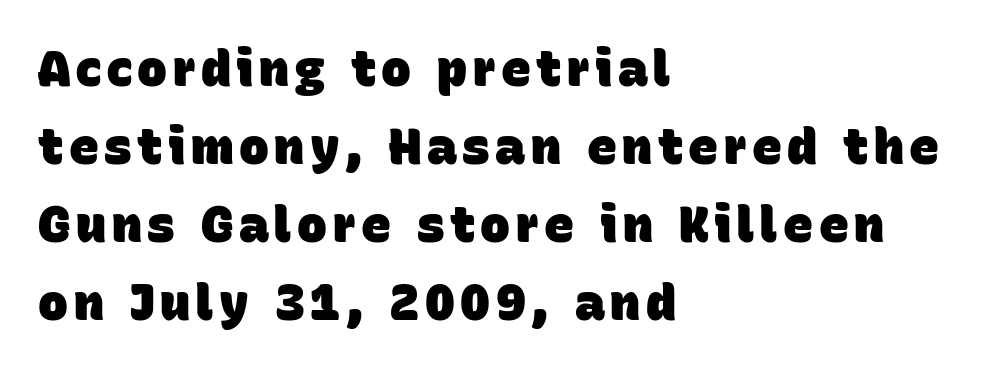
Glance below the letters and you will spot only blank space. Classification — sans serif. Horizontal alignment here is leftward, the default for most running prose. Caption: bold face, heavy strokes. Leading matches the norm, producing a regular column. These lines are rendered in a variable-pitch font.
